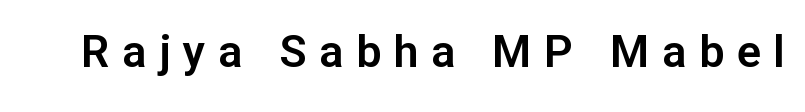
The image shows 45 px sans-serif type, upright; set unusually wide letter spacing (+0.28 em), not underlined; low stroke contrast and a medium x-height.
